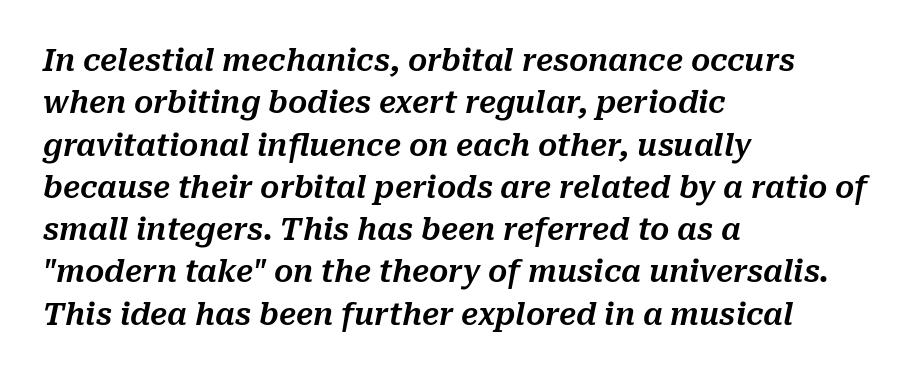
The words here are not underlined. This sample keeps an unexceptional amount of space between lines. The text carries the slant typical of an italic or oblique font. Character widths vary here, with narrow letters taking less room than wide ones. Nobody touched the tracking dial on this one. Compared with a centered layout, this one pins lines to the left instead.
